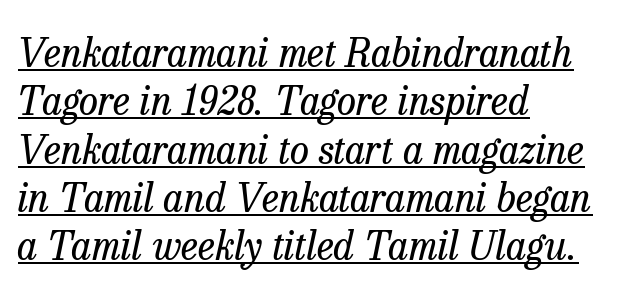
Q: Is the text bold? A: No.
Q: Is the text italic (slanted)? A: Yes, it leans right by about 13 degrees.
Q: Is the typeface a serif or a sans-serif typeface? A: Serif.
Q: Is the text underlined? A: Yes.
Q: How is the paragraph aligned? A: Left-aligned.
Q: Is the spacing between letters normal or unusually wide? A: Normal.
Q: Width (condensed, normal, or wide)? A: Normal.
Q: Stroke contrast? A: Low.
Q: x-height? A: Medium.
Q: Monospaced? A: No.
